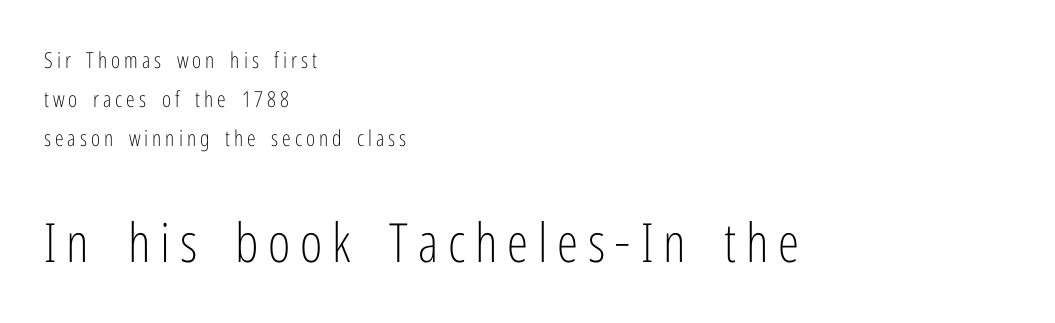
The image shows 54 px light, condensed sans-serif type, upright; set left-aligned, line spacing 1.77x, not underlined; the second (bottom) block is 2.45x larger; low stroke contrast and a medium x-height.
